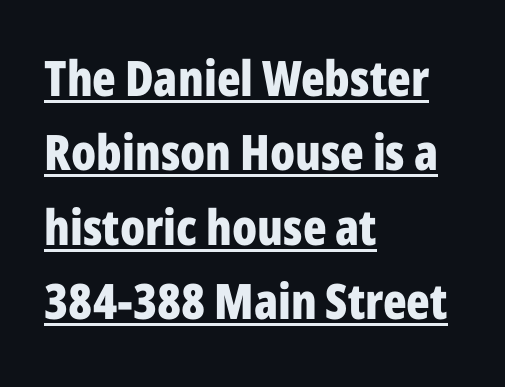
Q: Is the text bold? A: Yes.
Q: Is the text italic (slanted)? A: No, it is upright.
Q: Is the typeface a serif or a sans-serif typeface? A: Sans-serif.
Q: Is the text underlined? A: Yes.
Q: How is the paragraph aligned? A: Left-aligned.
Q: Is the spacing between letters normal or unusually wide? A: Normal.
Q: Is the spacing between lines tight, normal or loose? A: Normal.
Q: Width (condensed, normal, or wide)? A: Condensed.
Q: Stroke contrast? A: Low.
Q: x-height? A: Medium.
Q: Monospaced? A: No.
